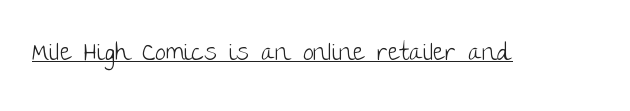
The letterforms sit at book weight or below. Posture: upright roman. Here the glyphs are tracked normally, forming tight word shapes. The words here are underlined.
